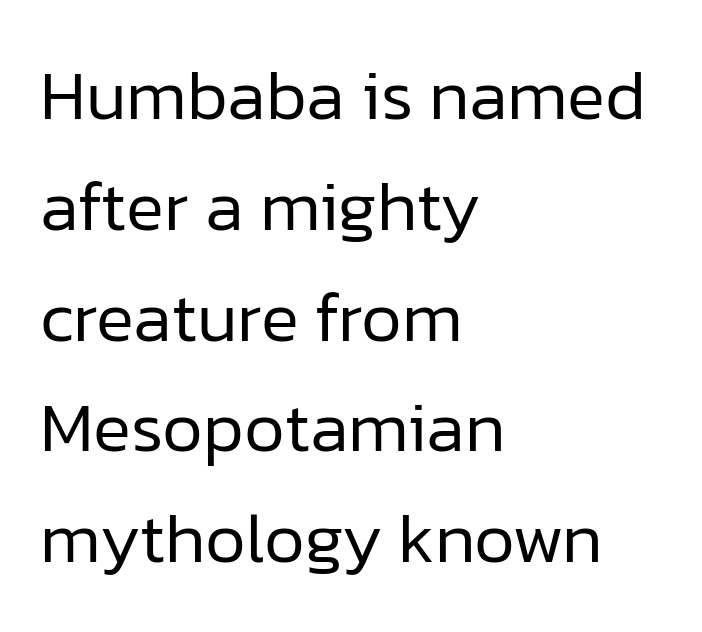
Q: Is the text bold? A: No.
Q: Is the text italic (slanted)? A: No, it is upright.
Q: Is the typeface a serif or a sans-serif typeface? A: Sans-serif.
Q: Is the text underlined? A: No.
Q: How is the paragraph aligned? A: Left-aligned.
Q: Is the spacing between letters normal or unusually wide? A: Normal.
Q: Is the spacing between lines tight, normal or loose? A: Normal.
Q: Width (condensed, normal, or wide)? A: Normal.
Q: Stroke contrast? A: Low.
Q: x-height? A: Medium.
Q: Monospaced? A: No.
